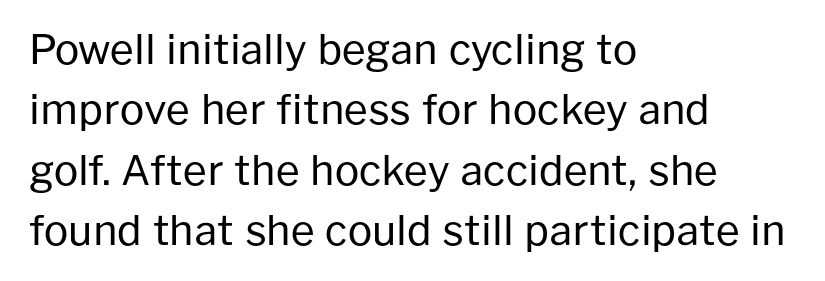
{"serif": "no", "italic": "no", "bold": "no", "weight": "regular", "width": "normal", "stroke_contrast": "low", "x_height": "medium", "monospaced": "no", "underline": "no", "align": "left", "line_spacing": "normal", "line_spacing_ratio": 1.47, "letter_spacing": "normal", "letter_spacing_em": 0.0, "glyph_px": 41}
